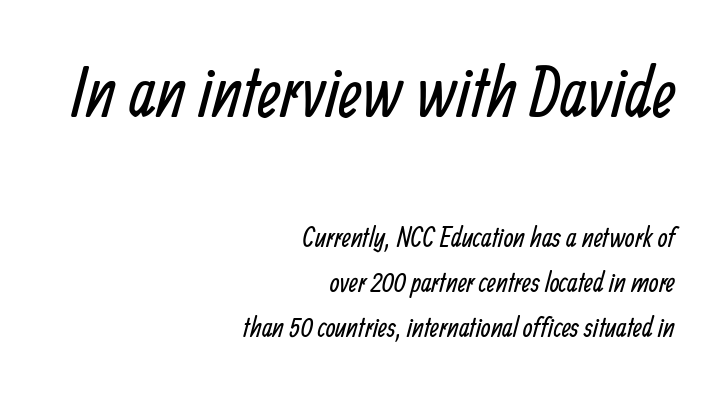
The first block has been scaled up relative to the second. The typesetting does not lean heavy: it is not bold. This sample has the flowing, uneven cadence of proportional lettering. The area under the type is left untouched.
